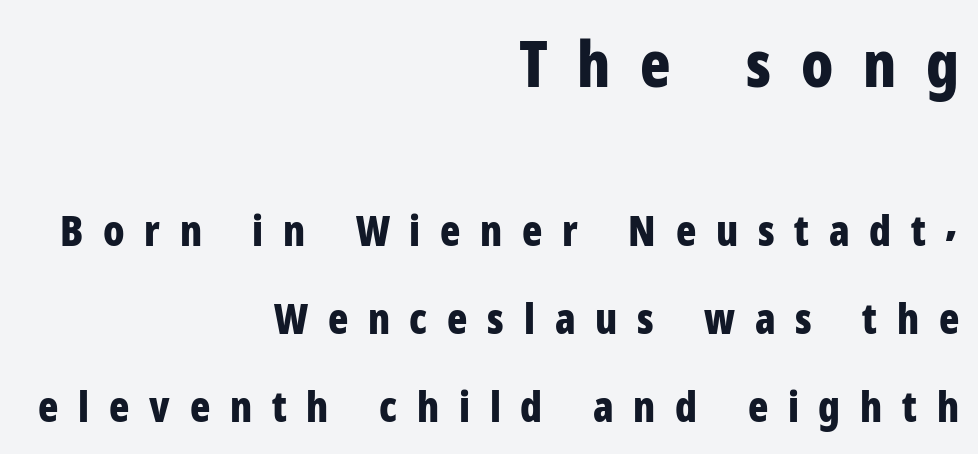
Q: Is the text bold? A: Yes.
Q: Is the text italic (slanted)? A: No, it is upright.
Q: Is the typeface a serif or a sans-serif typeface? A: Sans-serif.
Q: Is the text underlined? A: No.
Q: How is the paragraph aligned? A: Right-aligned.
Q: Is the spacing between letters normal or unusually wide? A: Unusually wide.
Q: Is the spacing between lines tight, normal or loose? A: Loose.
Q: Which block of text is set in a larger size, the first (top) or the second (bottom)? A: The first (top) one.
Q: Width (condensed, normal, or wide)? A: Condensed.
Q: Stroke contrast? A: Low.
Q: x-height? A: Medium.
Q: Monospaced? A: No.
